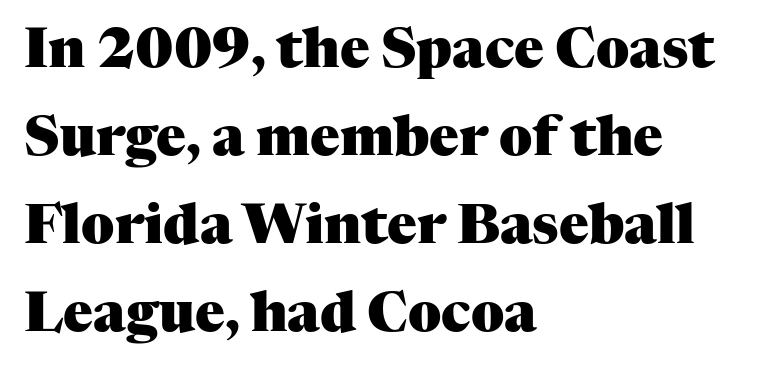
These words are printed bold, with thick strokes throughout. The paragraph shown leans on its left margin. Is there much room between lines? A standard amount, neither cramped nor airy. Look at the tracking — it's just the regular setting, nothing added. The gap between lines stays unmarked.
